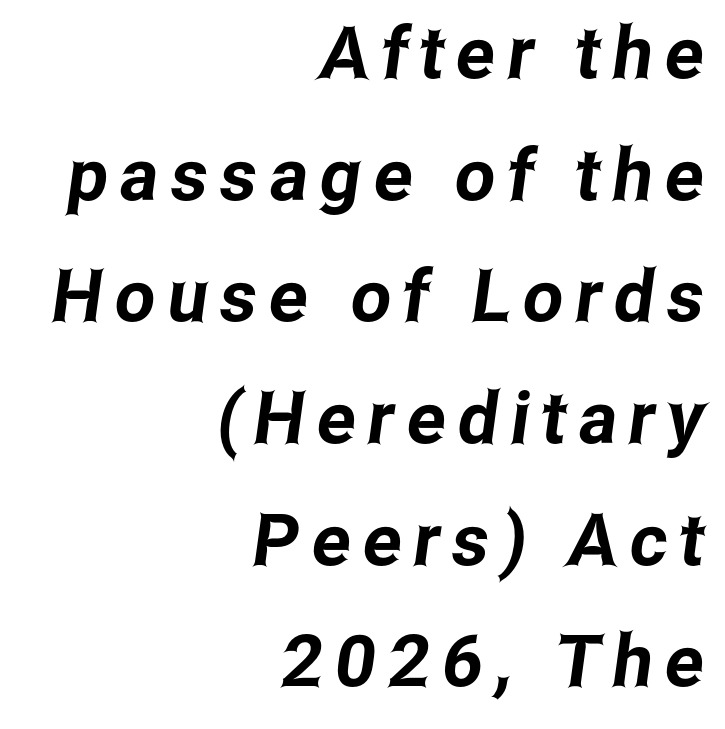
The image shows 72 px condensed sans-serif type; set right-aligned, normal line spacing (1.69x), not underlined; low stroke contrast and a medium x-height.
